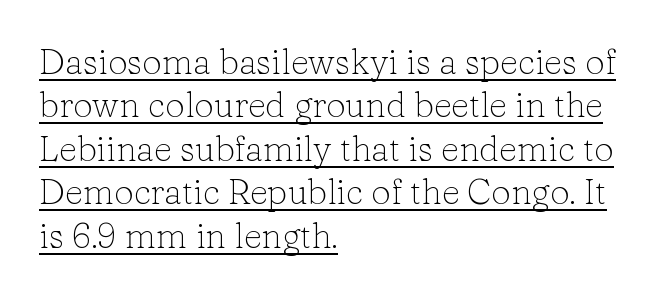
Q: Is the text bold? A: No.
Q: Is the text italic (slanted)? A: No, it is upright.
Q: Is the typeface a serif or a sans-serif typeface? A: Serif.
Q: Is the text underlined? A: Yes.
Q: How is the paragraph aligned? A: Left-aligned.
Q: Is the spacing between letters normal or unusually wide? A: Normal.
Q: Width (condensed, normal, or wide)? A: Normal.
Q: Stroke contrast? A: Low.
Q: x-height? A: Medium.
Q: Monospaced? A: No.
